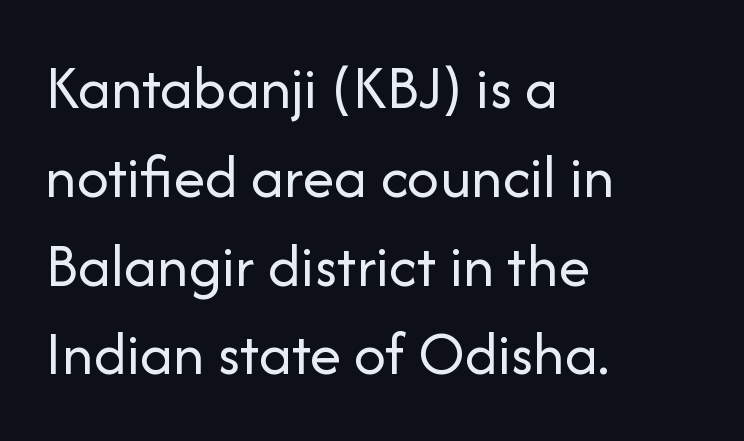
The image shows 63 px regular-weight sans-serif type, upright; set left-aligned, normal line spacing (1.41x), normal letter spacing, not underlined; low stroke contrast and a medium x-height.
